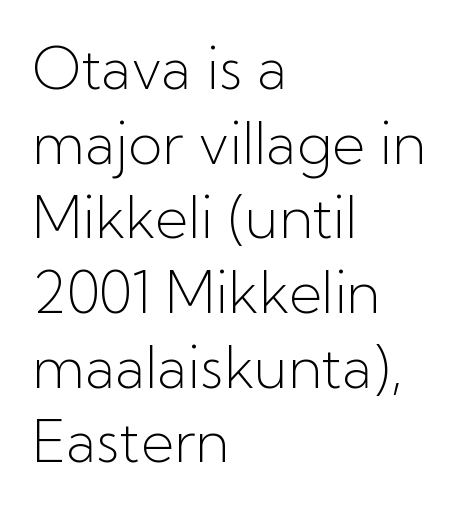
A student would call this left alignment; a typographer would say flush left, rag right. Students, note that the glyphs here touch the page at normal intervals. The gap between lines stays unmarked. Weight: in the light-to-regular range. These lines are rendered in a variable-pitch font.
